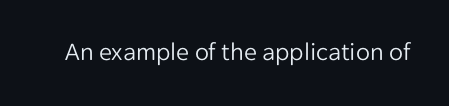
A roman cut, with each character standing at attention. Decoration check: the copy has no underline. The gaps between neighbouring characters are ordinary and unremarkable. Bold? No — there's no thickening of the strokes.
